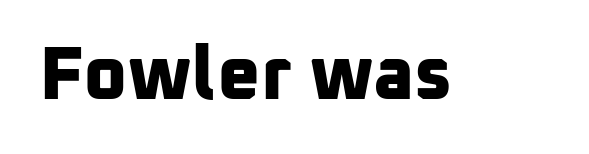
{"serif": "no", "bold": "yes", "weight": "bold", "width": "normal", "stroke_contrast": "low", "x_height": "medium", "monospaced": "no", "underline": "no", "letter_spacing": "normal", "letter_spacing_em": 0.0, "glyph_px": 75}
